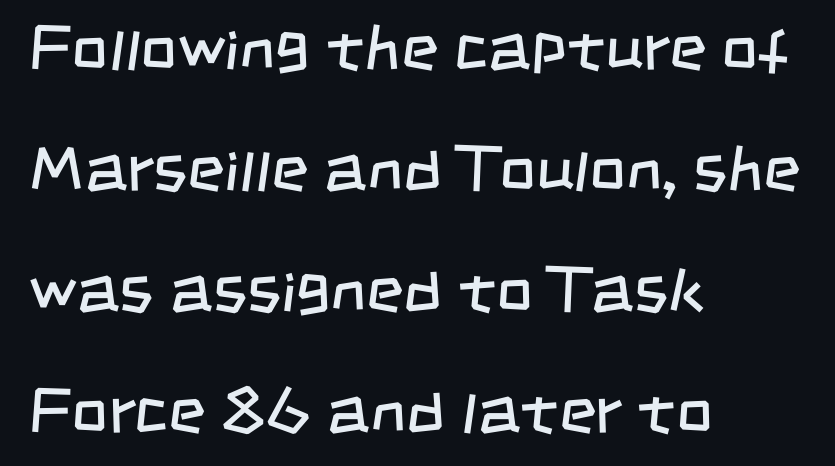
Caption: face not bold, strokes unweighted. This rendering leaves character spacing at its baseline value. The glyphs are unaccompanied by any horizontal stroke below them. You could not count columns in this text — the font is proportionally spaced. Letterform terminals end flat and unadorned throughout the passage.
